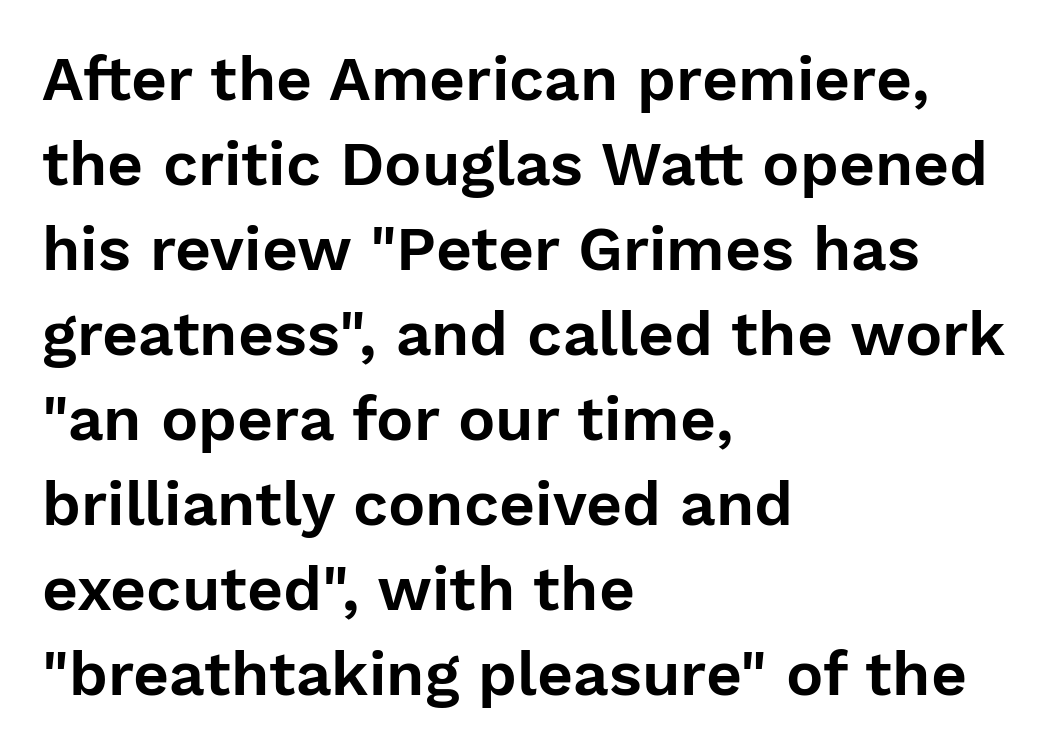
Q: Is the text italic (slanted)? A: No, it is upright.
Q: Is the typeface a serif or a sans-serif typeface? A: Sans-serif.
Q: Is the text underlined? A: No.
Q: How is the paragraph aligned? A: Left-aligned.
Q: Is the spacing between letters normal or unusually wide? A: Normal.
Q: Is the spacing between lines tight, normal or loose? A: Normal.
Q: Width (condensed, normal, or wide)? A: Normal.
Q: Stroke contrast? A: Low.
Q: x-height? A: Medium.
Q: Monospaced? A: No.
